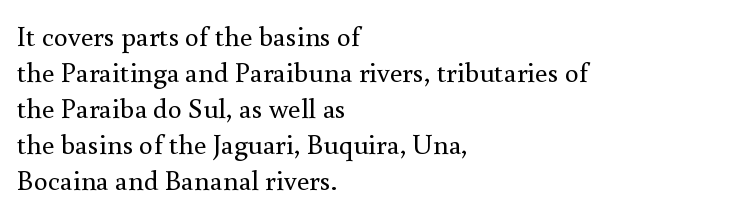
Q: Is the text bold? A: No.
Q: Is the text italic (slanted)? A: No, it is upright.
Q: Is the typeface a serif or a sans-serif typeface? A: Serif.
Q: Is the text underlined? A: No.
Q: How is the paragraph aligned? A: Left-aligned.
Q: Is the spacing between letters normal or unusually wide? A: Normal.
Q: Is the spacing between lines tight, normal or loose? A: Normal.
Q: Width (condensed, normal, or wide)? A: Normal.
Q: Stroke contrast? A: Medium.
Q: x-height? A: Small.
Q: Monospaced? A: No.
